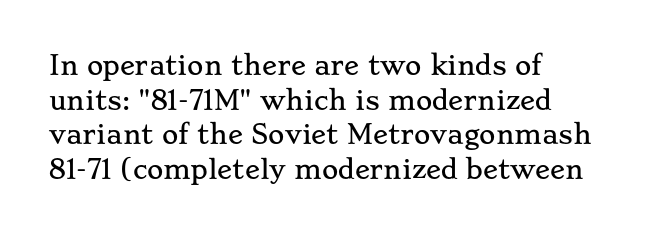
{"italic": "no", "underline": "no", "align": "left", "line_spacing": "normal", "line_spacing_ratio": 1.39, "letter_spacing": "normal", "letter_spacing_em": 0.0, "glyph_px": 25}
